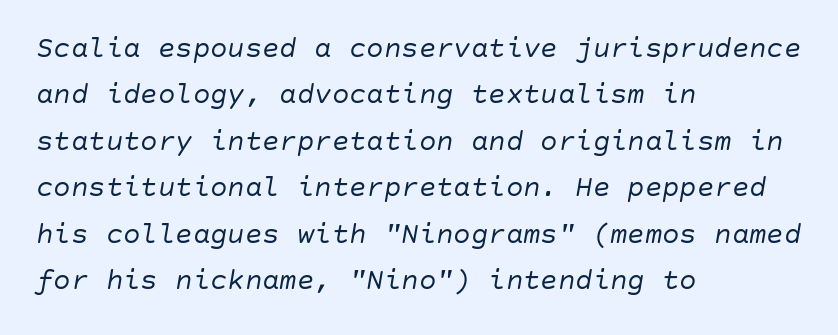
Q: Is the text bold? A: No.
Q: Is the text italic (slanted)? A: Yes, it leans right by about 10 degrees.
Q: Is the text underlined? A: No.
Q: How is the paragraph aligned? A: Left-aligned.
Q: Is the spacing between letters normal or unusually wide? A: Normal.
Q: Is the spacing between lines tight, normal or loose? A: Normal.
Q: Width (condensed, normal, or wide)? A: Normal.
Q: Stroke contrast? A: Low.
Q: x-height? A: Large.
